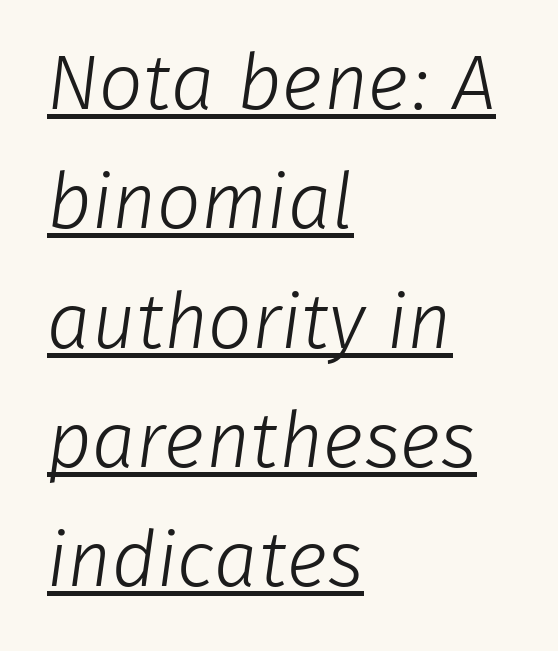
The image shows 78 px light sans-serif type; set left-aligned, normal line spacing (1.53x), normal letter spacing, underlined; low stroke contrast and a medium x-height.
